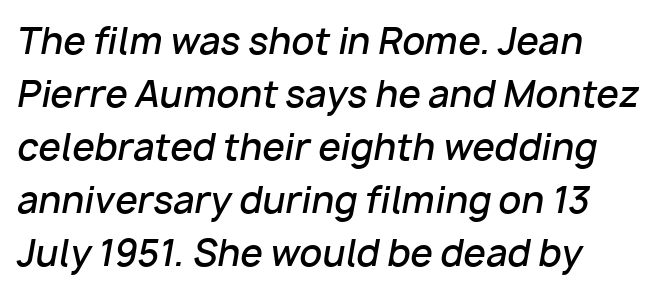
The image shows 36 px semibold type, italic (leaning right); set left-aligned, normal line spacing (1.47x), normal letter spacing, not underlined; low stroke contrast and a medium x-height.
